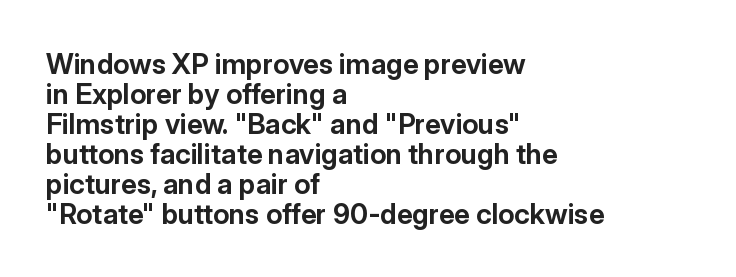
{"serif": "no", "italic": "no", "bold": "yes", "weight": "bold", "width": "normal", "stroke_contrast": "low", "x_height": "medium", "monospaced": "no", "underline": "no", "align": "left", "line_spacing": "tight", "line_spacing_ratio": 1.07, "letter_spacing": "normal", "letter_spacing_em": 0.0, "glyph_px": 28}
